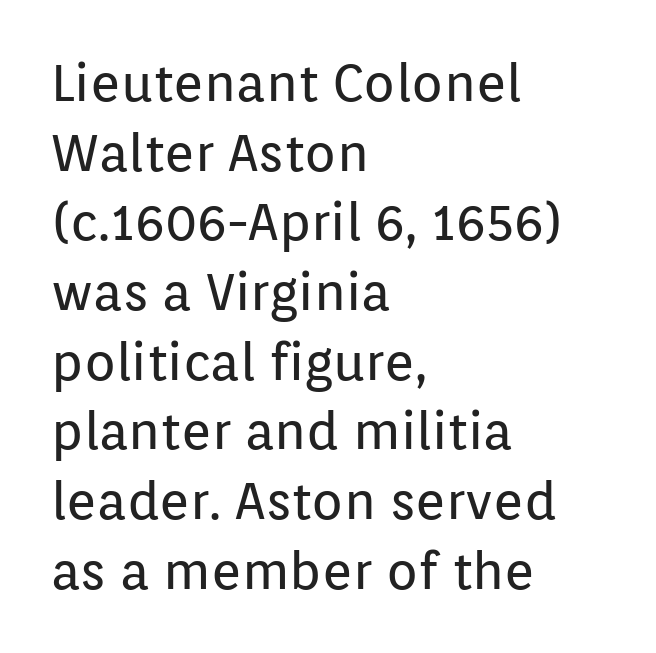
{"serif": "no", "italic": "no", "bold": "no", "weight": "regular", "width": "normal", "stroke_contrast": "low", "x_height": "medium", "monospaced": "no", "underline": "no", "align": "left", "line_spacing": "normal", "line_spacing_ratio": 1.34, "letter_spacing": "normal", "letter_spacing_em": 0.0, "glyph_px": 52}
